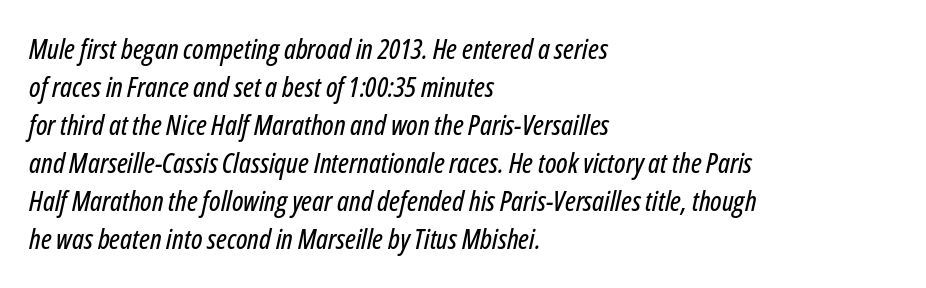
The image shows 28 px condensed type, italic (leaning right); set left-aligned, normal line spacing (1.36x), normal letter spacing, not underlined; low stroke contrast and a medium x-height.
